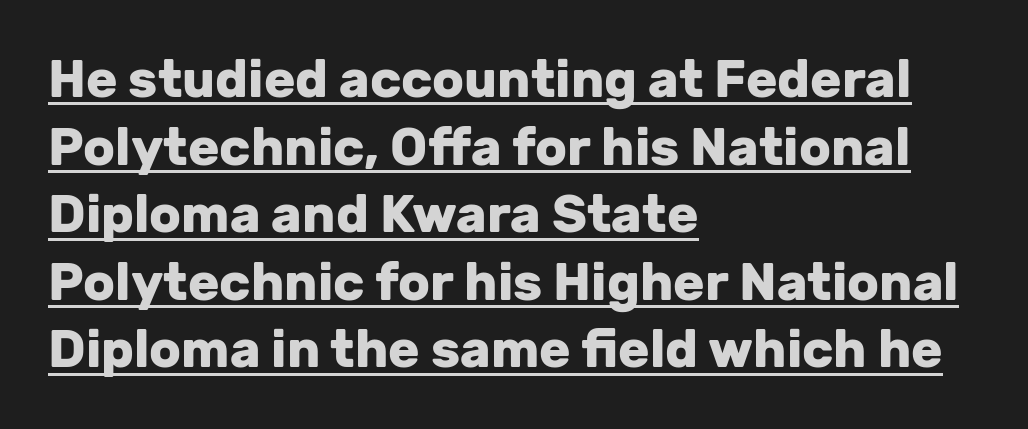
Q: Is the text bold? A: Yes.
Q: Is the text italic (slanted)? A: No, it is upright.
Q: Is the typeface a serif or a sans-serif typeface? A: Sans-serif.
Q: Is the text underlined? A: Yes.
Q: How is the paragraph aligned? A: Left-aligned.
Q: Is the spacing between letters normal or unusually wide? A: Normal.
Q: Is the spacing between lines tight, normal or loose? A: Normal.
Q: Width (condensed, normal, or wide)? A: Normal.
Q: Stroke contrast? A: Low.
Q: x-height? A: Medium.
Q: Monospaced? A: No.
